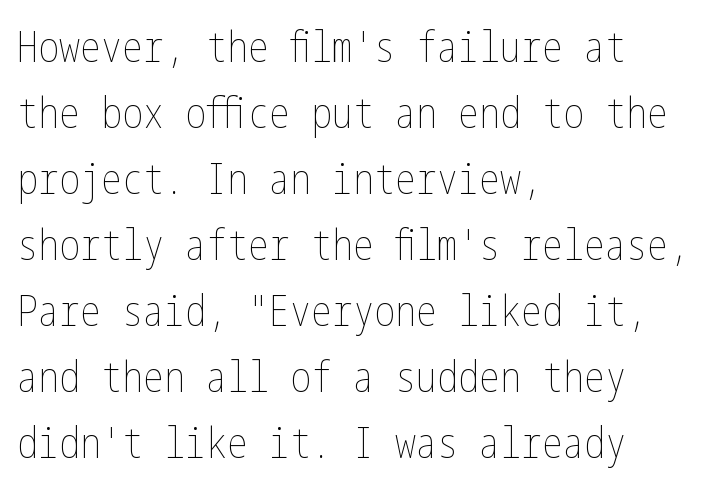
Q: Is the text bold? A: No.
Q: Is the text italic (slanted)? A: No, it is upright.
Q: Is the text underlined? A: No.
Q: How is the paragraph aligned? A: Left-aligned.
Q: Is the spacing between letters normal or unusually wide? A: Normal.
Q: Is the spacing between lines tight, normal or loose? A: Normal.
Q: Width (condensed, normal, or wide)? A: Condensed.
Q: Stroke contrast? A: Low.
Q: x-height? A: Medium.
